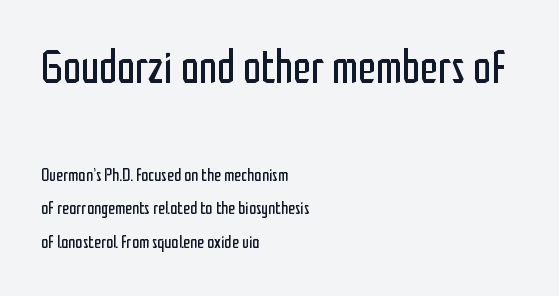
The words here are not underlined. Top chunk: large. Bottom chunk: small. Serifs: no, the terminals of the letterforms are clean. Ascenders rise straight up at ninety degrees.
